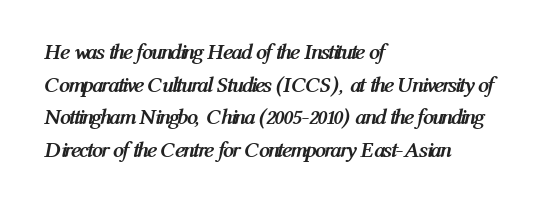
The image shows 22 px bold type, italic (leaning right); set left-aligned, normal line spacing (1.48x), normal letter spacing, not underlined.
